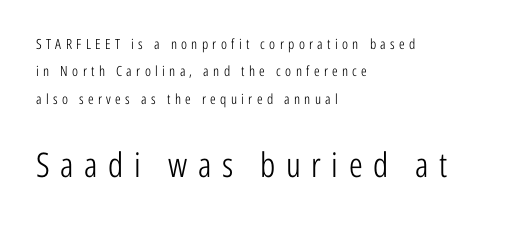
{"serif": "no", "italic": "no", "bold": "no", "weight": "light", "width": "condensed", "stroke_contrast": "low", "x_height": "medium", "monospaced": "no", "underline": "no", "align": "left", "line_spacing": "loose", "line_spacing_ratio": 1.95, "letter_spacing": "wide", "letter_spacing_em": 0.31, "larger_block": "second", "size_ratio": 2.43, "glyph_px": 34}
